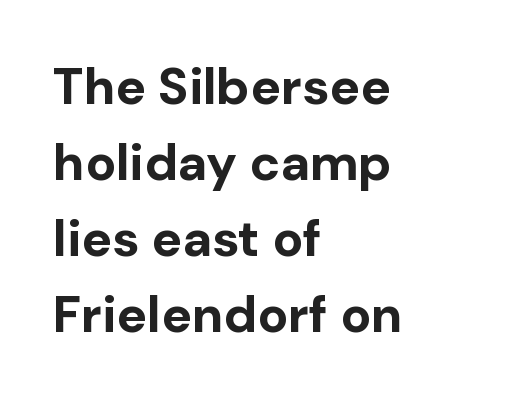
{"serif": "no", "italic": "no", "bold": "yes", "weight": "bold", "width": "normal", "stroke_contrast": "low", "x_height": "medium", "monospaced": "no", "underline": "no", "align": "left", "line_spacing": "normal", "line_spacing_ratio": 1.49, "letter_spacing": "normal", "letter_spacing_em": 0.0, "glyph_px": 51}
